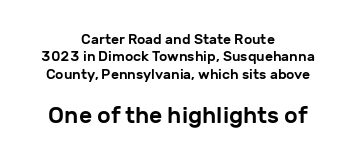
The typesetter chose a symmetrical, centered arrangement here. Letters rest on an invisible, unmarked baseline. Leading: standard. Does extra space separate the letters? No, they use regular spacing.
